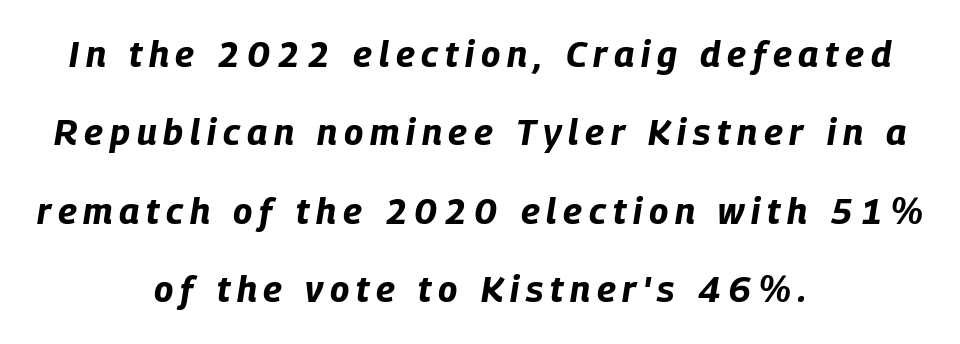
An italicized treatment has been applied to the whole sample. The letters are bold, with thick, heavy strokes. Varying glyph widths throughout — classic text-font behaviour. Check the space under the baseline: it is left empty. How would I describe the line gaps? Wide and relaxed. The lines in this sample share a center point and differ in where they start and stop.
